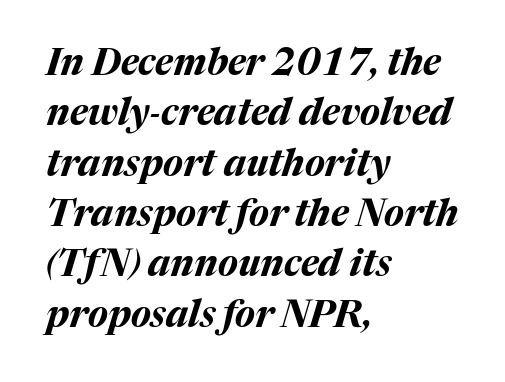
Q: Is the text bold? A: Yes.
Q: Is the text italic (slanted)? A: Yes, it leans right by about 17 degrees.
Q: Is the text underlined? A: No.
Q: How is the paragraph aligned? A: Left-aligned.
Q: Is the spacing between letters normal or unusually wide? A: Normal.
Q: Is the spacing between lines tight, normal or loose? A: Normal.
Q: Width (condensed, normal, or wide)? A: Normal.
Q: Stroke contrast? A: Medium.
Q: x-height? A: Medium.
Q: Monospaced? A: No.
